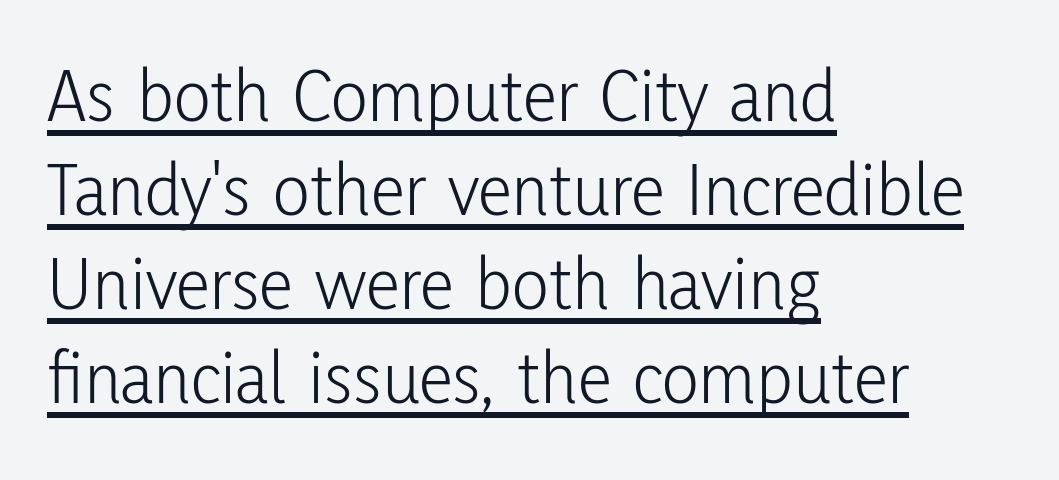
The image shows 77 px light, condensed sans-serif type, upright; set left-aligned, line spacing 1.22x, normal letter spacing, underlined; low stroke contrast and a medium x-height.
